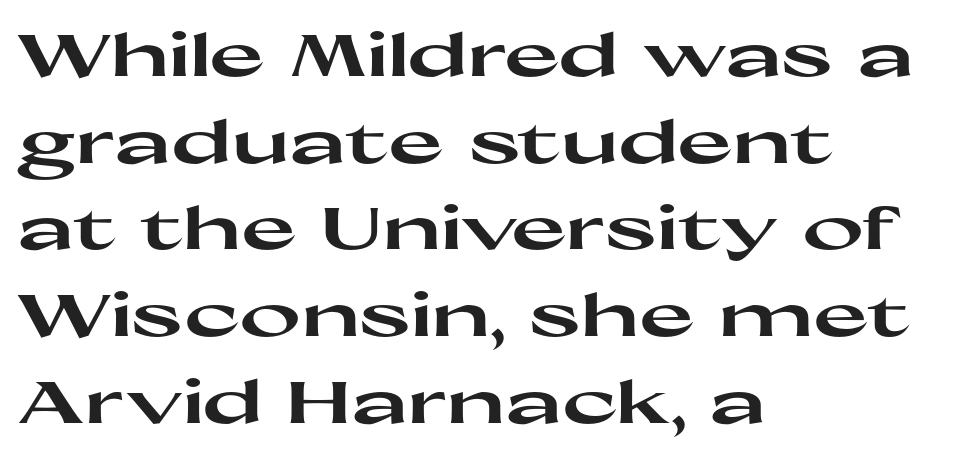
Each glyph is drawn with heavy, bold strokes. Nope, no serifs anywhere on these letters. Check the space under the baseline: it is left empty. The typography opts for an upright posture over an oblique one. Reading down the block, your eye returns to a fixed left position each line. Character widths vary here, with narrow letters taking less room than wide ones.
